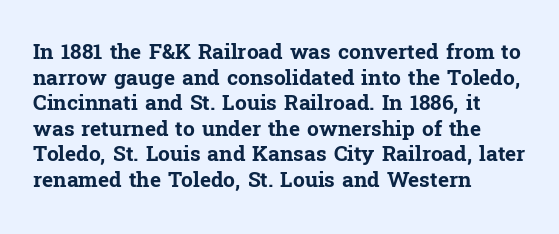
{"italic": "no", "bold": "yes", "underline": "no", "align": "left", "line_spacing_ratio": 1.22, "letter_spacing": "normal", "letter_spacing_em": 0.0, "glyph_px": 21}
